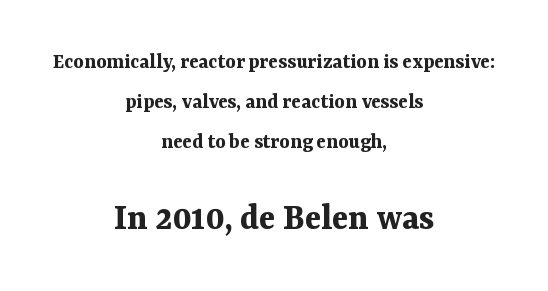
{"serif": "yes", "italic": "no", "bold": "yes", "weight": "bold", "width": "normal", "stroke_contrast": "medium", "x_height": "medium", "monospaced": "no", "underline": "no", "align": "center", "line_spacing_ratio": 1.81, "letter_spacing": "normal", "letter_spacing_em": 0.0, "larger_block": "second", "size_ratio": 1.73, "glyph_px": 38}
